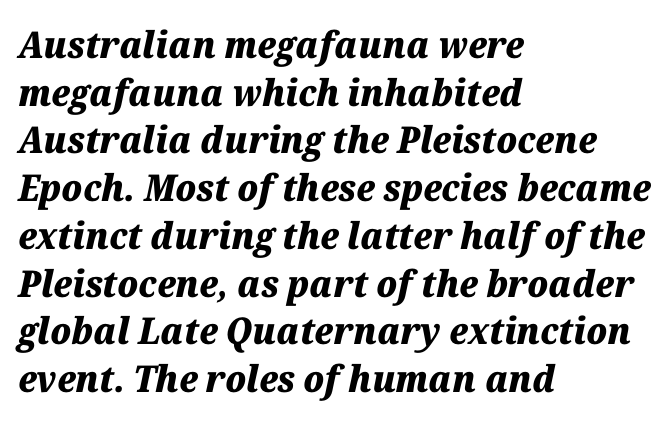
Q: Is the text bold? A: Yes.
Q: Is the text italic (slanted)? A: Yes, it leans right by about 12 degrees.
Q: Is the text underlined? A: No.
Q: How is the paragraph aligned? A: Left-aligned.
Q: Is the spacing between letters normal or unusually wide? A: Normal.
Q: Is the spacing between lines tight, normal or loose? A: Normal.
Q: Width (condensed, normal, or wide)? A: Normal.
Q: Stroke contrast? A: Medium.
Q: x-height? A: Medium.
Q: Monospaced? A: No.
